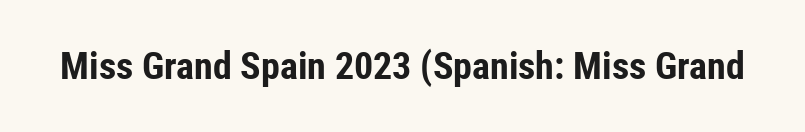
Q: Is the text bold? A: Yes.
Q: Is the text italic (slanted)? A: No, it is upright.
Q: Is the typeface a serif or a sans-serif typeface? A: Sans-serif.
Q: Is the text underlined? A: No.
Q: Is the spacing between letters normal or unusually wide? A: Normal.
Q: Width (condensed, normal, or wide)? A: Condensed.
Q: Stroke contrast? A: Low.
Q: x-height? A: Medium.
Q: Monospaced? A: No.
